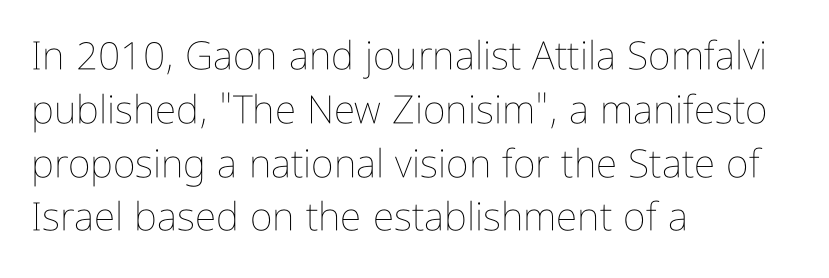
The designer left line spacing at the default. Is this a fixed-width face? No — the glyphs have proportional, varying widths. Stroke mass is kept to a normal reading level or below. This rendering leaves character spacing at its baseline value.
